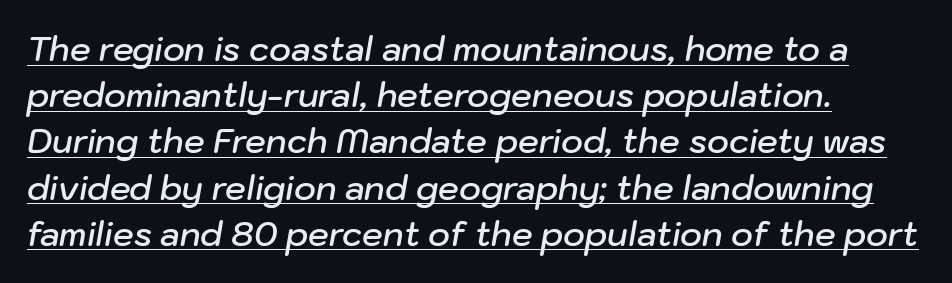
The image shows 33 px semibold type, italic (leaning right); set left-aligned, normal line spacing (1.4x), normal letter spacing, underlined; low stroke contrast and a medium x-height.
